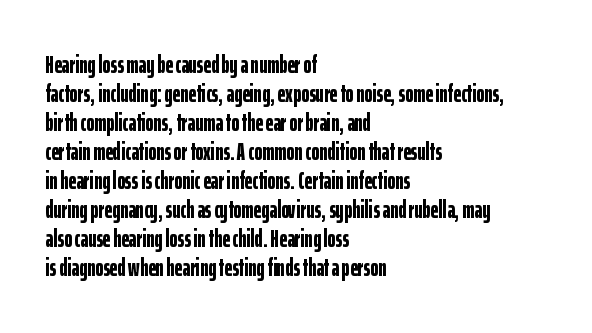
{"italic": "no", "bold": "yes", "underline": "no", "align": "left", "line_spacing_ratio": 1.21, "letter_spacing": "normal", "letter_spacing_em": 0.0, "glyph_px": 24}
